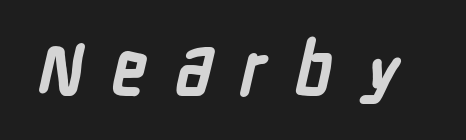
{"serif": "no", "bold": "yes", "weight": "bold", "width": "condensed", "stroke_contrast": "low", "x_height": "medium", "monospaced": "no", "underline": "no", "letter_spacing": "wide", "letter_spacing_em": 0.4, "glyph_px": 70}
